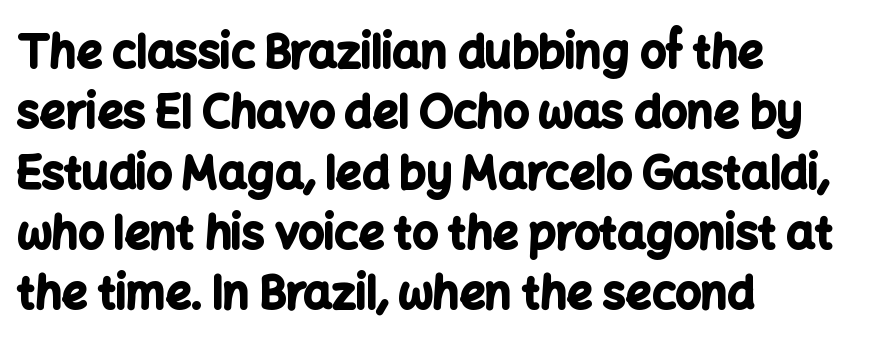
Caption: standard tracking, unaltered. Check under the words: just untouched page. Teacher's note: observe the even left margin — that is flush-left alignment. Stroke thickness is high; the sample reads as a true bold.
